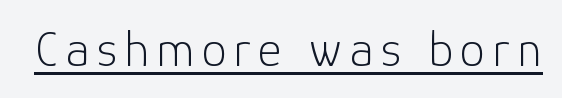
Q: Is the text bold? A: No.
Q: Is the text italic (slanted)? A: No, it is upright.
Q: Is the typeface a serif or a sans-serif typeface? A: Sans-serif.
Q: Is the text underlined? A: Yes.
Q: Width (condensed, normal, or wide)? A: Normal.
Q: Stroke contrast? A: Low.
Q: x-height? A: Medium.
Q: Monospaced? A: No.
